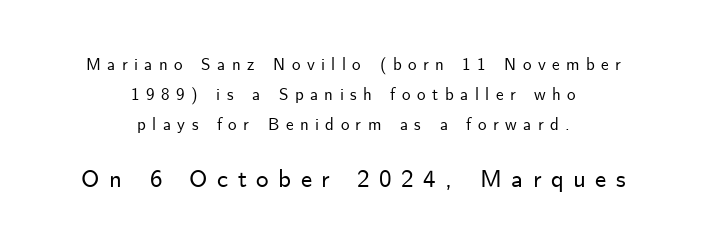
In terms of posture, this sample is upright. Beneath every word, the page is bare. Every row of glyphs is offset so its center matches the block's center. Is the lower block the larger one? Yes — the lower block carries the bigger type. What stands out about the letter spacing? Its width — letters are far apart.
